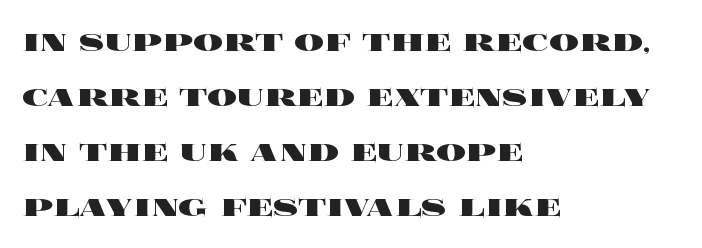
The image shows 37 px heavy, wide type, upright; set left-aligned, normal line spacing (1.49x), normal letter spacing, not underlined; a large x-height.
